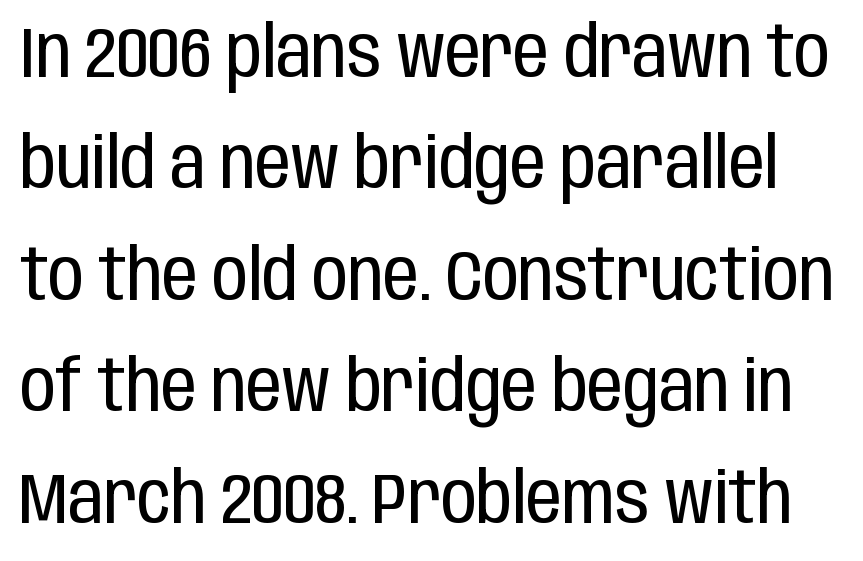
{"serif": "no", "italic": "no", "bold": "no", "weight": "regular", "width": "condensed", "stroke_contrast": "low", "x_height": "large", "monospaced": "no", "underline": "no", "line_spacing": "normal", "line_spacing_ratio": 1.57, "letter_spacing": "normal", "letter_spacing_em": 0.0, "glyph_px": 71}
